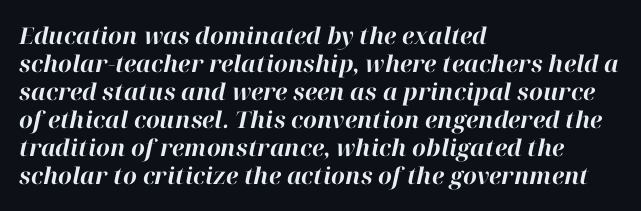
The image shows 23 px bold type, italic (leaning right); set left-aligned, line spacing 1.22x, normal letter spacing, not underlined.
